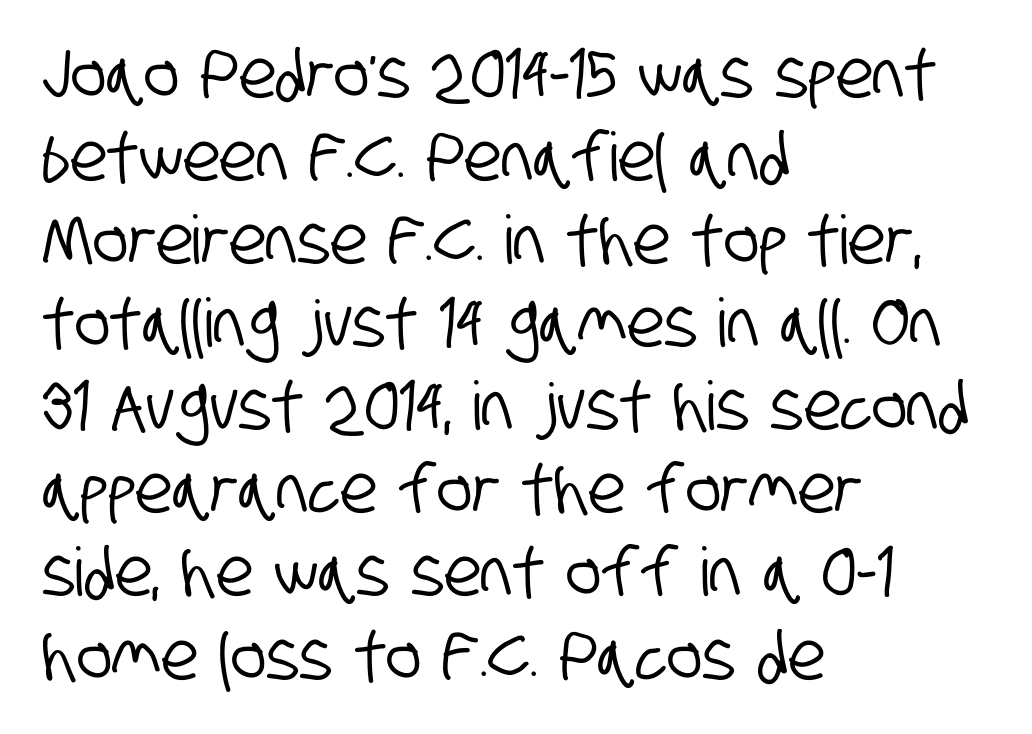
Q: Is the typeface a serif or a sans-serif typeface? A: Sans-serif.
Q: Is the text underlined? A: No.
Q: How is the paragraph aligned? A: Left-aligned.
Q: Is the spacing between letters normal or unusually wide? A: Normal.
Q: Width (condensed, normal, or wide)? A: Condensed.
Q: Stroke contrast? A: Low.
Q: x-height? A: Large.
Q: Monospaced? A: No.
